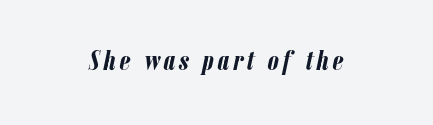
Heavy-handed strokes throughout: this text is bold. Posture: slanted. The baseline area is clear. Is this a fixed-width face? No — the glyphs have proportional, varying widths.
